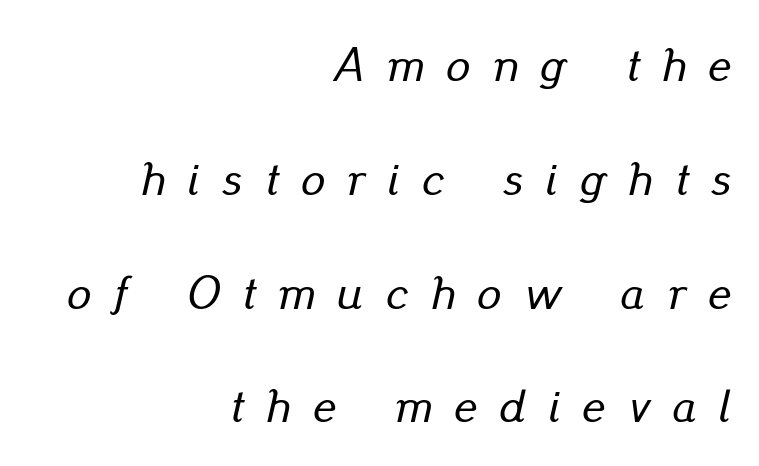
{"italic": "yes", "lean": "right", "slant_degrees": 13, "width": "normal", "stroke_contrast": "low", "x_height": "small", "monospaced": "no", "underline": "no", "align": "right", "line_spacing": "loose", "line_spacing_ratio": 2.37, "letter_spacing": "wide", "letter_spacing_em": 0.47, "glyph_px": 48}
